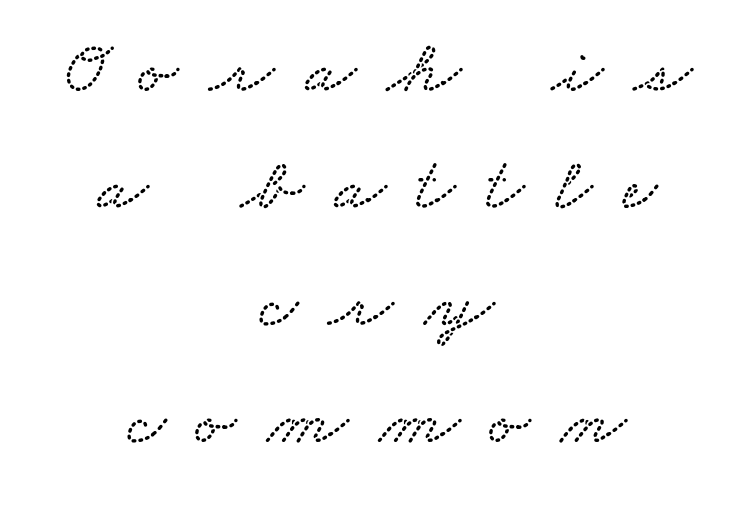
Q: Is the text underlined? A: No.
Q: How is the paragraph aligned? A: Centered.
Q: Is the spacing between letters normal or unusually wide? A: Unusually wide.
Q: Is the spacing between lines tight, normal or loose? A: Normal.
Q: Width (condensed, normal, or wide)? A: Wide.
Q: Stroke contrast? A: Low.
Q: x-height? A: Small.
Q: Monospaced? A: No.
